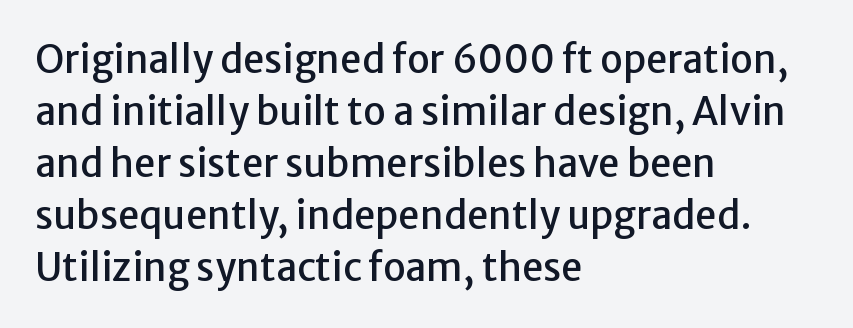
The image shows 38 px sans-serif type, upright; set left-aligned, normal line spacing (1.37x), normal letter spacing, not underlined; low stroke contrast and a medium x-height.
